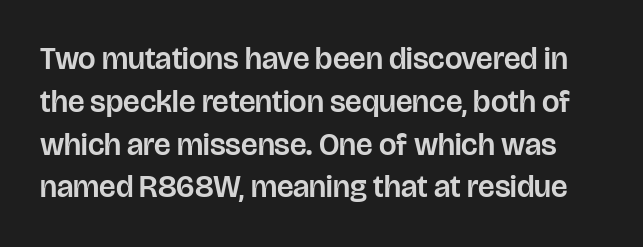
Underline: absent. Nothing unusual about the tracking: characters are spaced as the font intends. The letters stand straight up with perfectly vertical stems. I'd call this a sans setting — the letters go barefoot.
